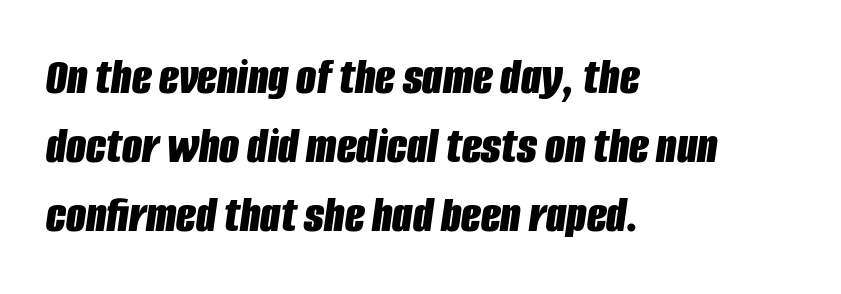
The tracking reads as untouched default to a designer's eye. The strip under each line holds only bare page. Notice how thick the strokes are: this is what a full bold looks like. This rendering uses left alignment, leaving the right contour irregular.
